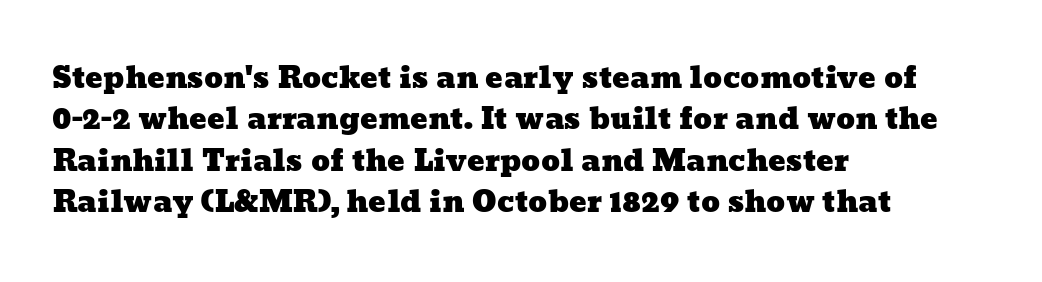
Q: Is the text underlined? A: No.
Q: How is the paragraph aligned? A: Left-aligned.
Q: Is the spacing between letters normal or unusually wide? A: Normal.
Q: Is the spacing between lines tight, normal or loose? A: Normal.
Q: Width (condensed, normal, or wide)? A: Wide.
Q: Stroke contrast? A: Low.
Q: x-height? A: Medium.
Q: Monospaced? A: No.
